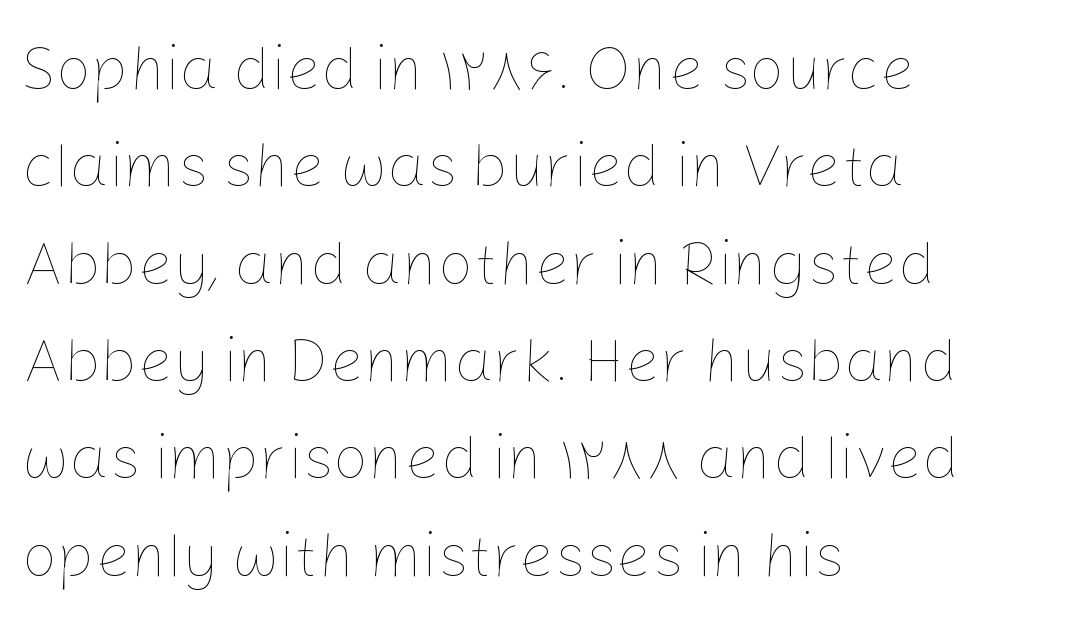
Q: Is the text bold? A: No.
Q: Is the text italic (slanted)? A: No, it is upright.
Q: Is the text underlined? A: No.
Q: How is the paragraph aligned? A: Left-aligned.
Q: Is the spacing between letters normal or unusually wide? A: Normal.
Q: Is the spacing between lines tight, normal or loose? A: Normal.
Q: Width (condensed, normal, or wide)? A: Normal.
Q: Stroke contrast? A: Low.
Q: x-height? A: Medium.
Q: Monospaced? A: No.
